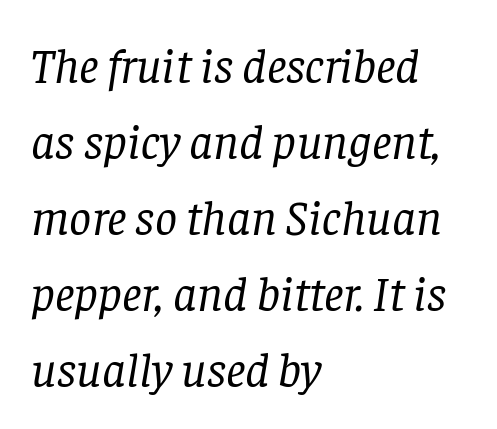
{"serif": "yes", "italic": "yes", "lean": "right", "slant_degrees": 8, "bold": "no", "weight": "regular", "width": "normal", "stroke_contrast": "low", "x_height": "large", "monospaced": "no", "underline": "no", "align": "left", "line_spacing": "normal", "line_spacing_ratio": 1.55, "letter_spacing": "normal", "letter_spacing_em": 0.0, "glyph_px": 49}
